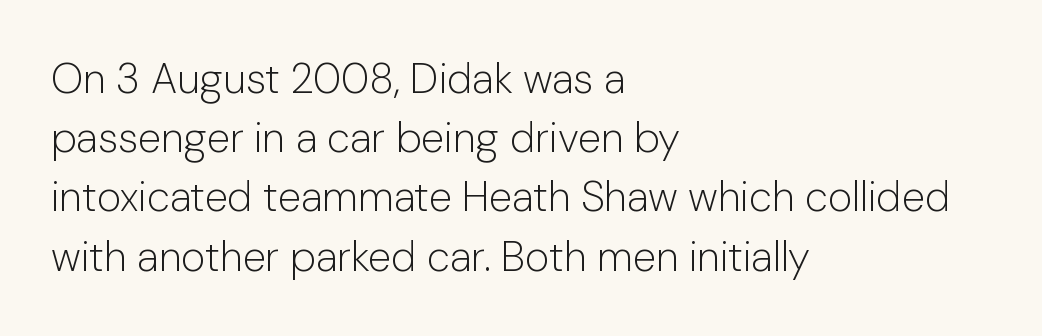
These lines are composed in type without serifs. Bare-footed words on every line. This sample has the flowing, uneven cadence of proportional lettering. The passage shown is not bold in any degree. No extra tracking has been applied to these lines. The text block is weighted toward the left margin, trailing off unevenly rightward.
